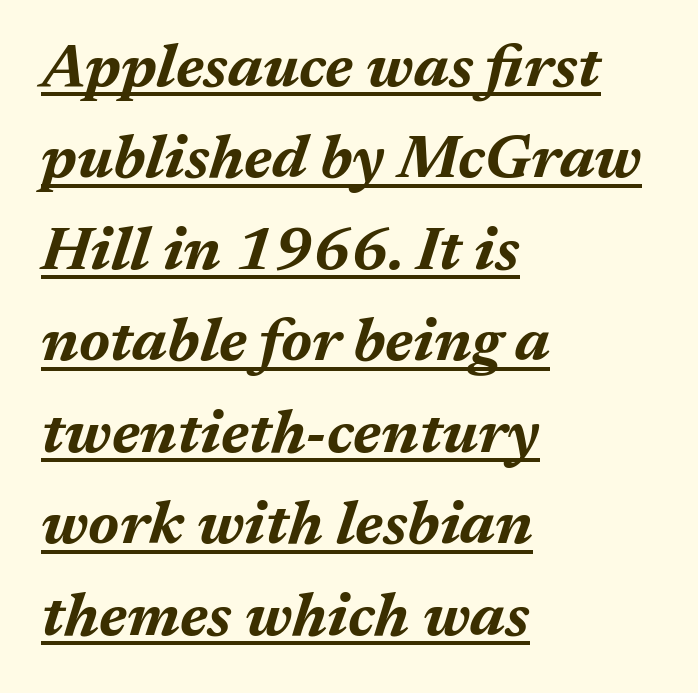
The image shows 61 px bold type, italic (leaning right); set left-aligned, normal line spacing (1.5x), normal letter spacing, underlined; medium stroke contrast and a medium x-height.
